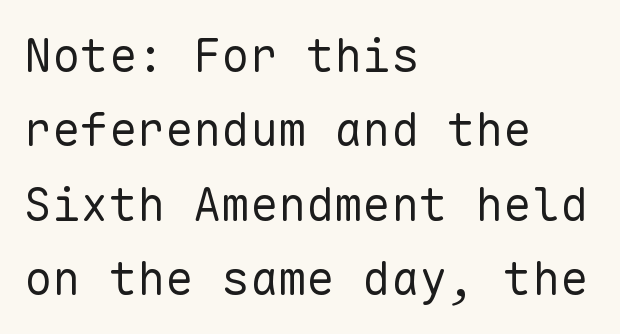
The type sits square on the baseline with zero lean. Tracking here is standard; glyphs follow each other at the usual distance. Stroke mass is kept to a normal reading level or below. Do the characters align in a grid? Yes, the font is monospaced.
